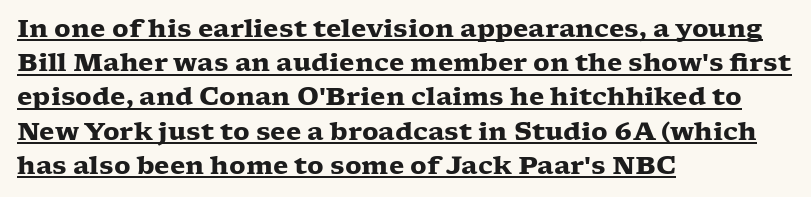
This block has exactly the height ordinary leading produces. The sample has been set heavy, in full bold. Glance below the letters and you will spot a drawn line. Leftover space on each line is placed entirely after the last word. In terms of posture, this sample is upright.
